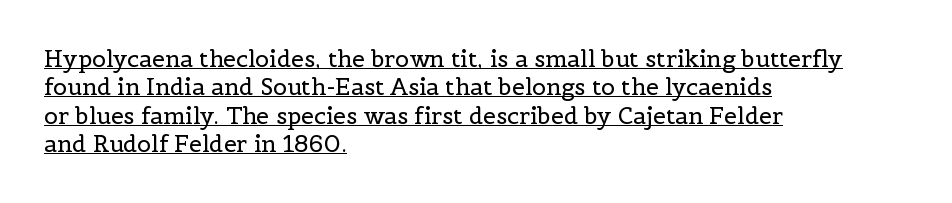
{"italic": "no", "bold": "no", "underline": "yes", "align": "left", "line_spacing_ratio": 1.23, "letter_spacing": "normal", "letter_spacing_em": 0.0, "glyph_px": 23}
